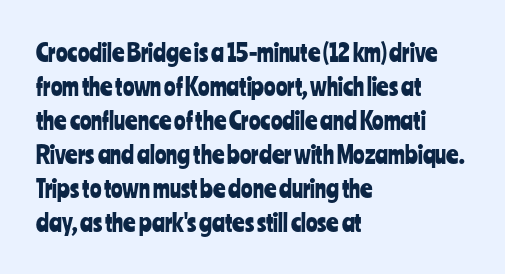
Q: Is the text italic (slanted)? A: No, it is upright.
Q: Is the text underlined? A: No.
Q: How is the paragraph aligned? A: Left-aligned.
Q: Is the spacing between letters normal or unusually wide? A: Normal.
Q: Is the spacing between lines tight, normal or loose? A: Normal.
